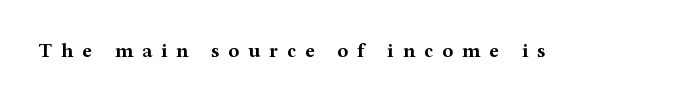
The image shows 20 px bold type, upright; set unusually wide letter spacing (+0.45 em), not underlined.
